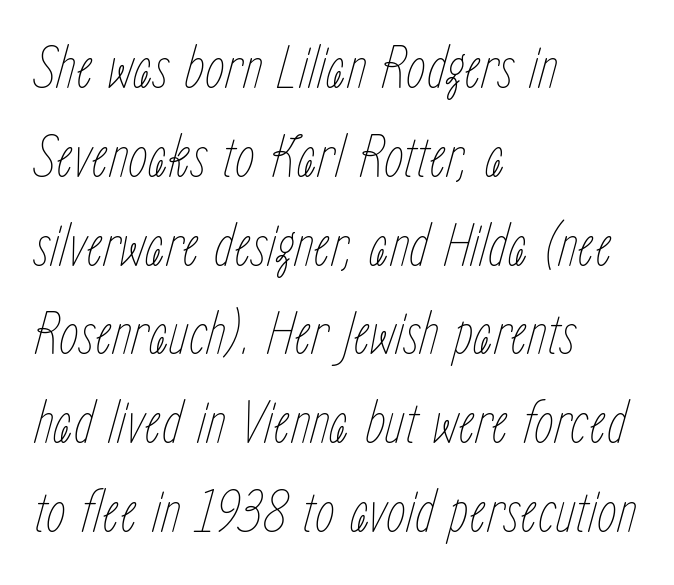
{"italic": "yes", "lean": "right", "slant_degrees": 15, "bold": "no", "weight": "thin", "width": "condensed", "stroke_contrast": "low", "x_height": "medium", "monospaced": "no", "underline": "no", "align": "left", "line_spacing": "normal", "line_spacing_ratio": 1.41, "letter_spacing": "normal", "letter_spacing_em": 0.0, "glyph_px": 63}
